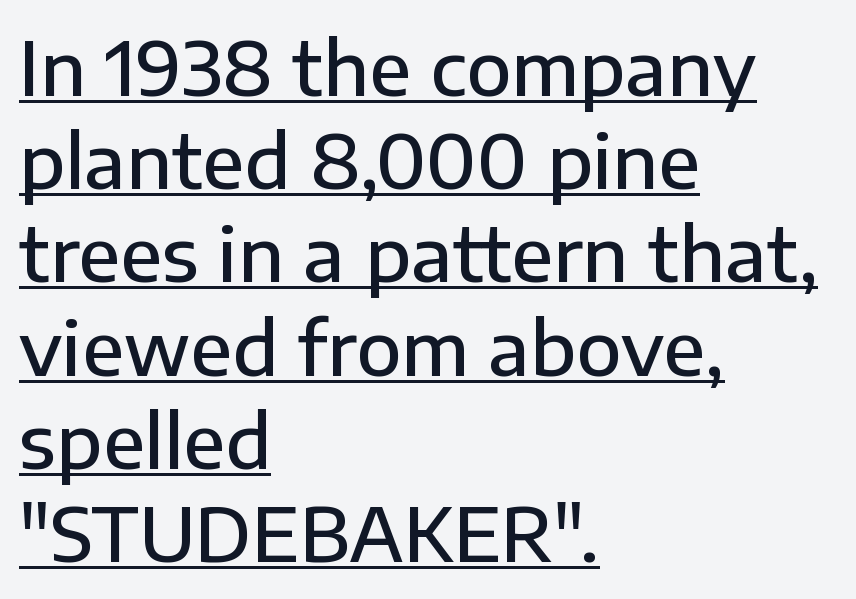
Q: Is the text bold? A: Semi-bold.
Q: Is the text italic (slanted)? A: No, it is upright.
Q: Is the typeface a serif or a sans-serif typeface? A: Sans-serif.
Q: Is the text underlined? A: Yes.
Q: How is the paragraph aligned? A: Left-aligned.
Q: Is the spacing between letters normal or unusually wide? A: Normal.
Q: Is the spacing between lines tight, normal or loose? A: Normal.
Q: Width (condensed, normal, or wide)? A: Normal.
Q: Stroke contrast? A: Low.
Q: x-height? A: Medium.
Q: Monospaced? A: No.
